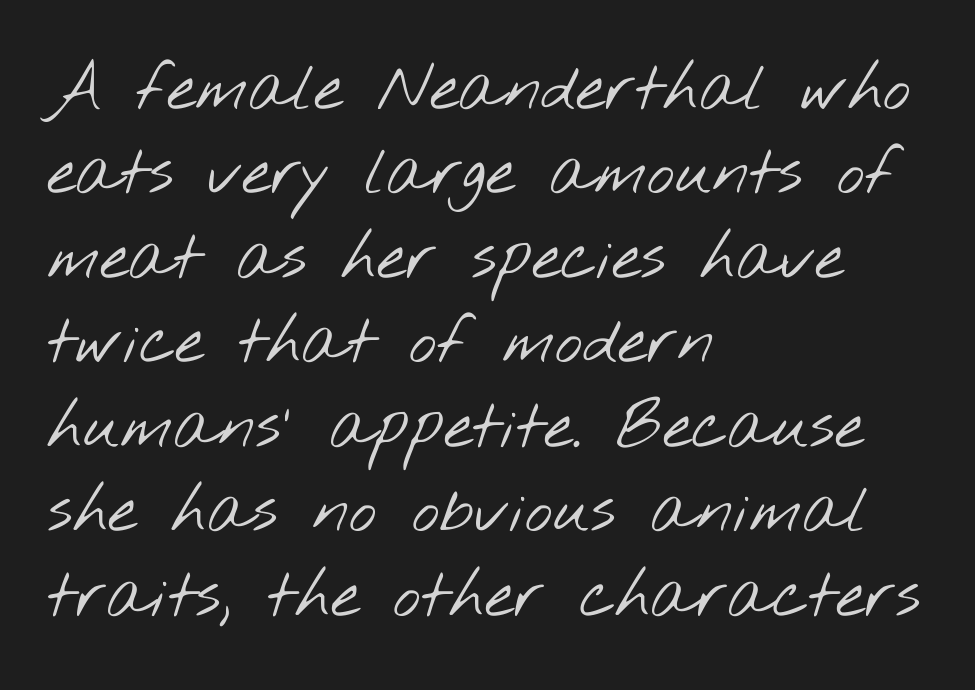
The image shows 66 px light, wide sans-serif type; set left-aligned, normal line spacing (1.28x), normal letter spacing, not underlined; low stroke contrast and a small x-height.
